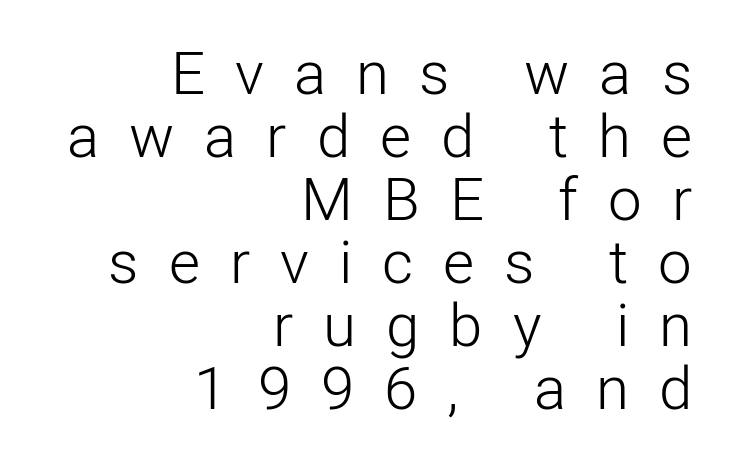
{"serif": "no", "italic": "no", "bold": "no", "weight": "light", "width": "normal", "stroke_contrast": "low", "x_height": "medium", "monospaced": "no", "underline": "no", "align": "right", "line_spacing": "tight", "line_spacing_ratio": 1.05, "letter_spacing": "wide", "letter_spacing_em": 0.5, "glyph_px": 60}
